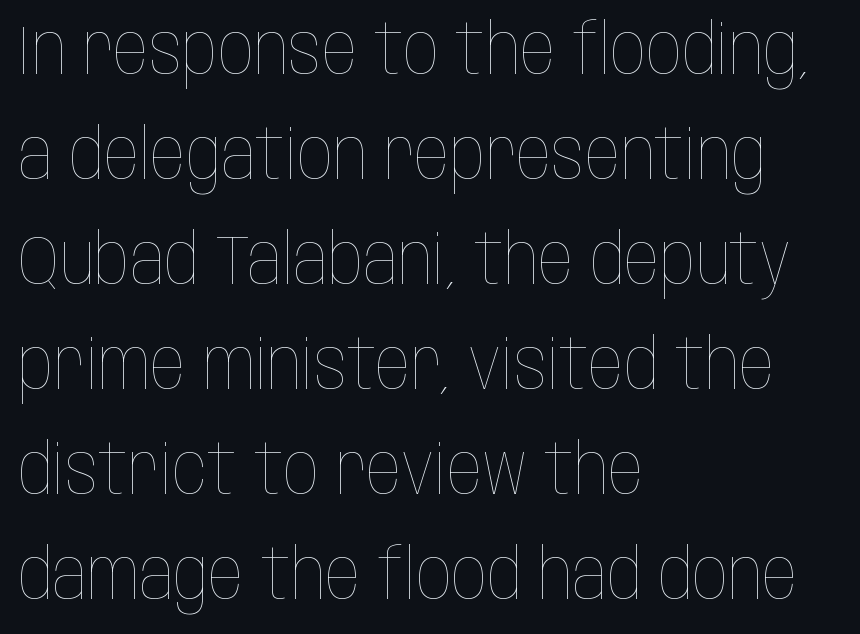
The image shows 70 px thin, condensed type, upright; set left-aligned, normal line spacing (1.5x), normal letter spacing, not underlined; low stroke contrast and a large x-height.
